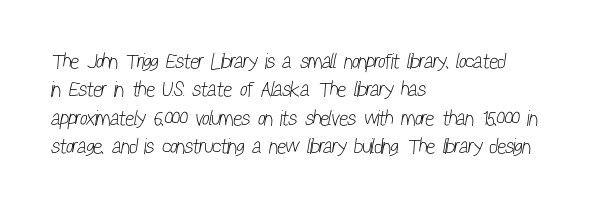
The image shows 21 px text type; set left-aligned, normal line spacing (1.35x), normal letter spacing, not underlined.
